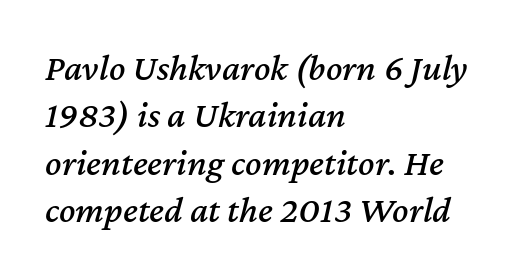
Q: Is the text italic (slanted)? A: Yes, it leans right by about 12 degrees.
Q: Is the text underlined? A: No.
Q: How is the paragraph aligned? A: Left-aligned.
Q: Is the spacing between letters normal or unusually wide? A: Normal.
Q: Is the spacing between lines tight, normal or loose? A: Normal.
Q: Width (condensed, normal, or wide)? A: Normal.
Q: Stroke contrast? A: Medium.
Q: x-height? A: Medium.
Q: Monospaced? A: No.
